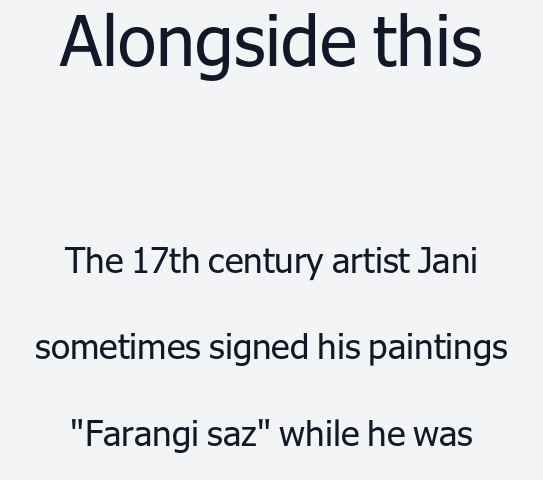
Q: Is the text bold? A: No.
Q: Is the text italic (slanted)? A: No, it is upright.
Q: Is the typeface a serif or a sans-serif typeface? A: Sans-serif.
Q: Is the text underlined? A: No.
Q: How is the paragraph aligned? A: Centered.
Q: Is the spacing between letters normal or unusually wide? A: Normal.
Q: Is the spacing between lines tight, normal or loose? A: Loose.
Q: Which block of text is set in a larger size, the first (top) or the second (bottom)? A: The first (top) one.
Q: Width (condensed, normal, or wide)? A: Normal.
Q: Stroke contrast? A: Low.
Q: x-height? A: Medium.
Q: Monospaced? A: No.
